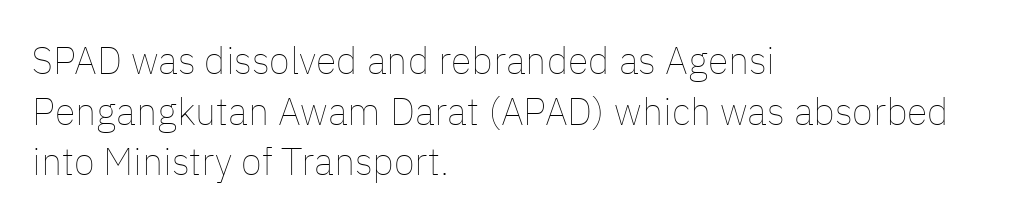
{"italic": "no", "bold": "no", "weight": "thin", "width": "normal", "stroke_contrast": "low", "x_height": "medium", "monospaced": "no", "underline": "no", "align": "left", "line_spacing": "normal", "line_spacing_ratio": 1.33, "letter_spacing": "normal", "letter_spacing_em": 0.0, "glyph_px": 38}
